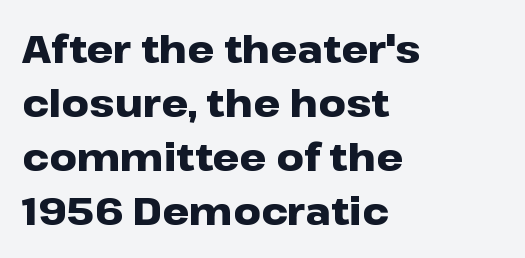
Q: Is the text bold? A: Yes.
Q: Is the text italic (slanted)? A: No, it is upright.
Q: Is the typeface a serif or a sans-serif typeface? A: Sans-serif.
Q: Is the text underlined? A: No.
Q: How is the paragraph aligned? A: Left-aligned.
Q: Is the spacing between letters normal or unusually wide? A: Normal.
Q: Is the spacing between lines tight, normal or loose? A: Normal.
Q: Width (condensed, normal, or wide)? A: Wide.
Q: Stroke contrast? A: Low.
Q: x-height? A: Medium.
Q: Monospaced? A: No.
